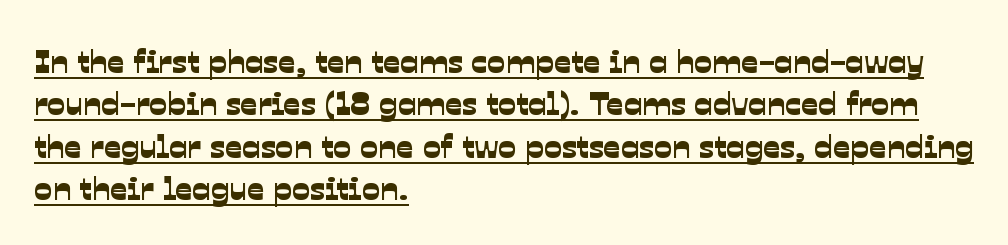
Reading down the block, your eye returns to a fixed left position each line. The rows are spaced the way most documents space them. Do the characters align in a grid? No, the font is proportional. In designer terms, the underline attribute is active on this setting. How are the letters spaced? Ordinarily, with no added tracking. The designer went with a sans here, leaving each stem footless.
